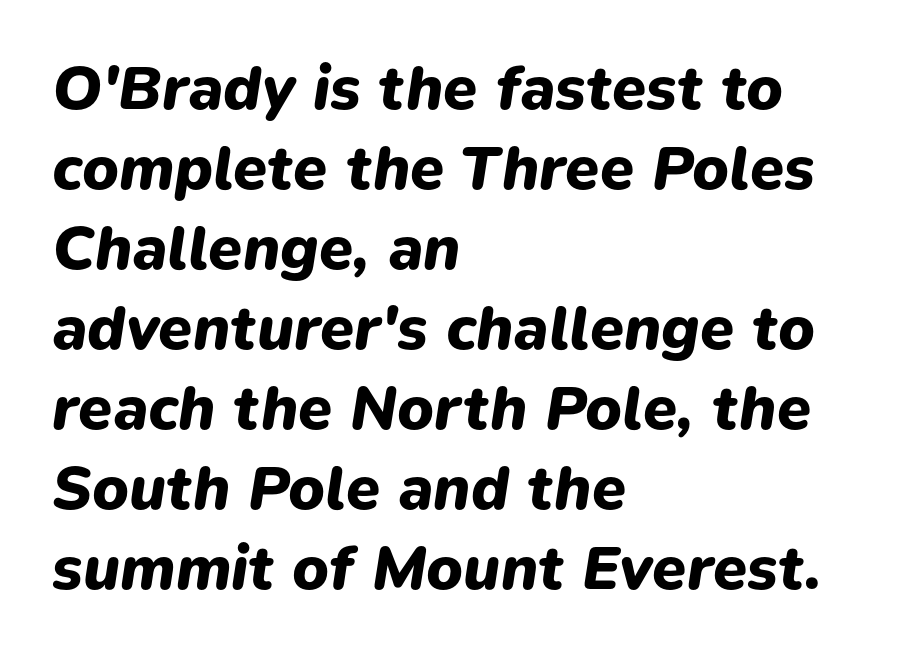
Weight: bold. In terms of posture, this sample is oblique. Visually the block forms a straight wall on the left and a jagged coastline on the right. Each letter keeps its own natural width here, so spacing adapts to shape.
